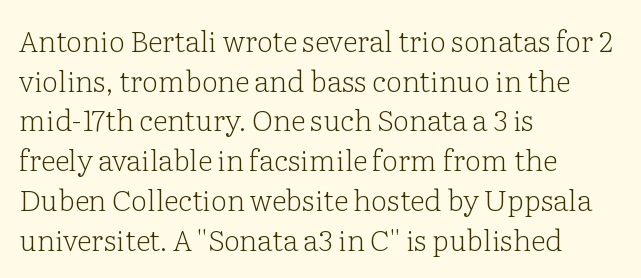
The image shows 29 px light serif type, upright; set left-aligned, normal line spacing (1.37x), normal letter spacing, not underlined; low stroke contrast and a medium x-height.
